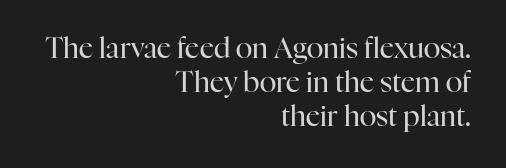
Is the stroke heavy? The answer is a plain regular-or-lighter. Posture: straight, roman, zero tilt. This sample uses plain, unmodified letter spacing. The passage shown is not underscored anywhere.
